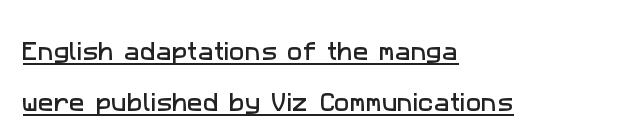
Q: Is the text underlined? A: Yes.
Q: How is the paragraph aligned? A: Left-aligned.
Q: Is the spacing between letters normal or unusually wide? A: Normal.
Q: Is the spacing between lines tight, normal or loose? A: Loose.
